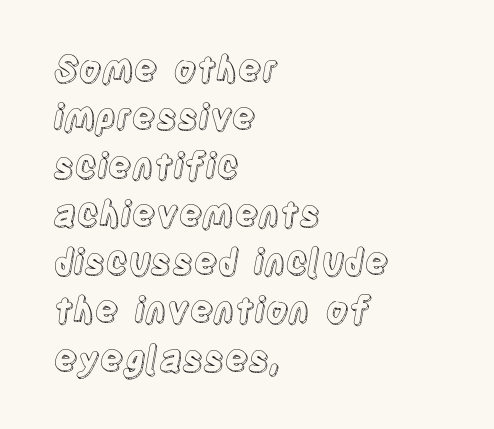
The image shows 35 px condensed type; set left-aligned, normal line spacing (1.38x), normal letter spacing, not underlined; a large x-height.
